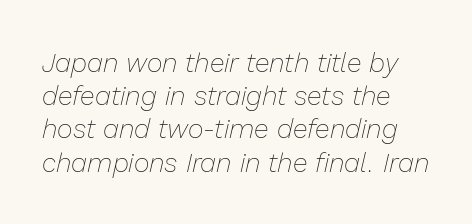
Q: Is the text bold? A: No.
Q: Is the text italic (slanted)? A: Yes, it leans right by about 13 degrees.
Q: Is the text underlined? A: No.
Q: How is the paragraph aligned? A: Left-aligned.
Q: Is the spacing between letters normal or unusually wide? A: Normal.
